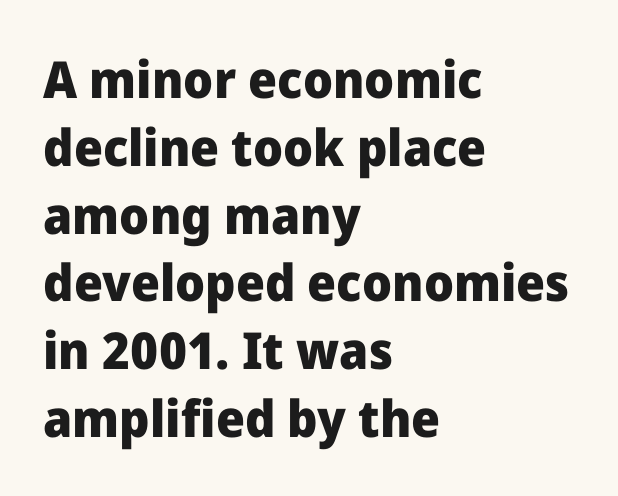
The characters look thick and weighty, a clear bold. Leading: standard. Each letter keeps its own natural width here, so spacing adapts to shape. The letters sit at their default tracking, neither squeezed nor spread.
